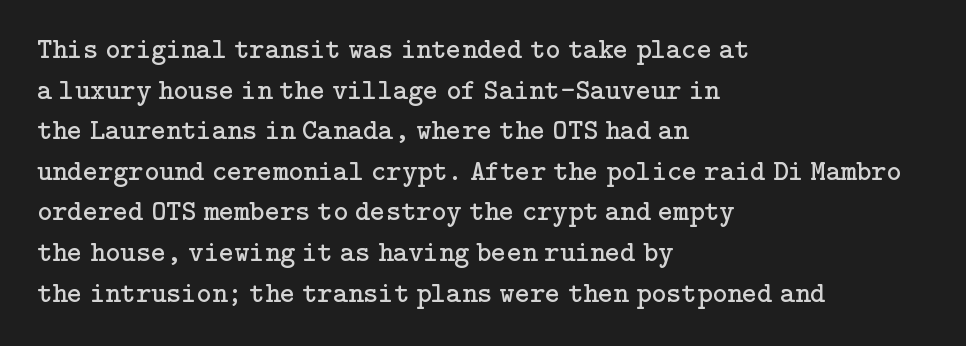
{"serif": "yes", "italic": "no", "bold": "no", "weight": "regular", "width": "normal", "stroke_contrast": "low", "x_height": "medium", "underline": "no", "align": "left", "line_spacing": "normal", "line_spacing_ratio": 1.4, "letter_spacing": "normal", "letter_spacing_em": 0.0, "glyph_px": 29}
